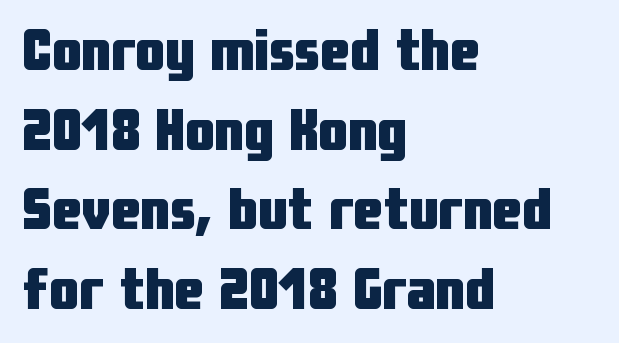
No feet cap the strokes, marking this as sans-serif type. Rendered with straight, roman letterforms. This rendering features lettering with no underline. If you measured baseline to baseline, you'd find a middling distance. How heavy is the stroke? Heavy — this is a bold. The rendering uses natural spacing where letterforms have individual widths.
